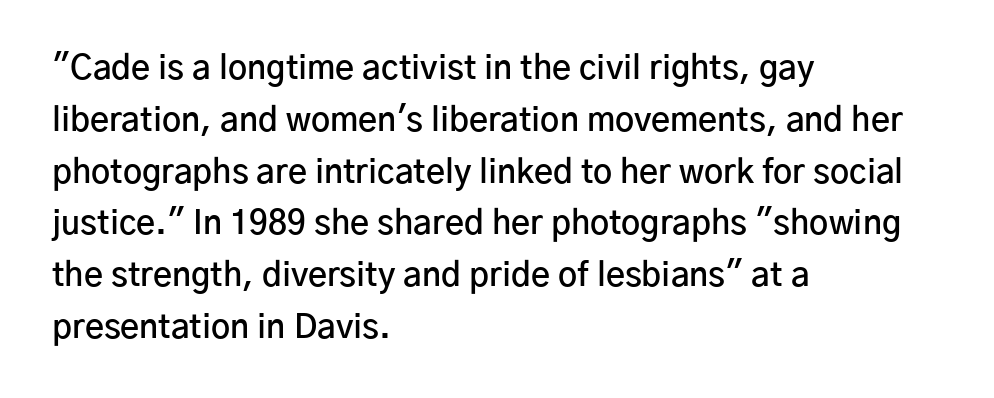
You can tell it's not italic because the verticals are truly vertical. Character widths vary here, with narrow letters taking less room than wide ones. Is there much room between lines? A standard amount, neither cramped nor airy. Plain, unruled lines of type. Typesetter's note: demi weight, one step under bold.
